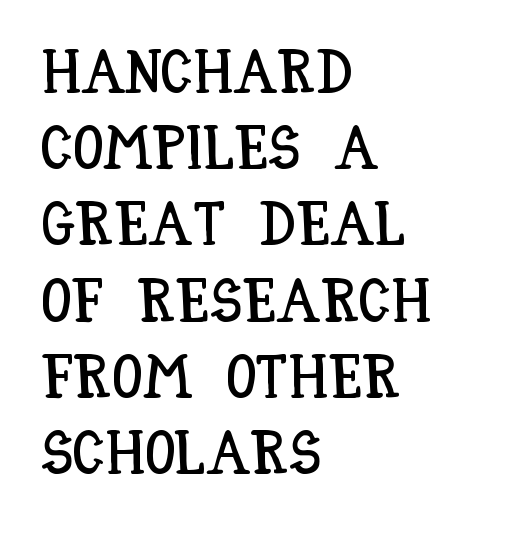
{"italic": "no", "width": "condensed", "stroke_contrast": "low", "x_height": "large", "monospaced": "no", "underline": "no", "align": "left", "line_spacing": "normal", "line_spacing_ratio": 1.25, "letter_spacing": "normal", "letter_spacing_em": 0.0, "glyph_px": 61}
